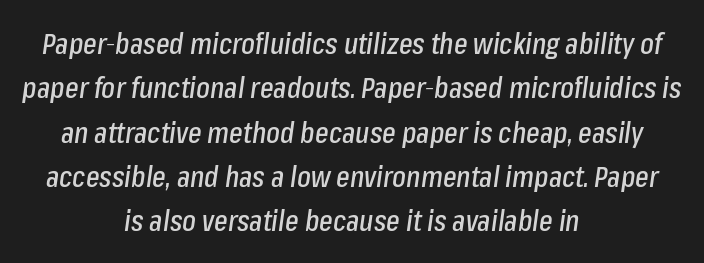
{"italic": "yes", "lean": "right", "slant_degrees": 8, "width": "condensed", "stroke_contrast": "low", "x_height": "medium", "monospaced": "no", "underline": "no", "align": "center", "line_spacing": "normal", "line_spacing_ratio": 1.53, "letter_spacing": "normal", "letter_spacing_em": 0.0, "glyph_px": 29}
